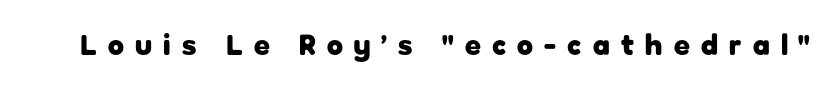
The image shows 29 px heavy sans-serif type, upright; set unusually wide letter spacing (+0.39 em), not underlined; low stroke contrast and a medium x-height.
